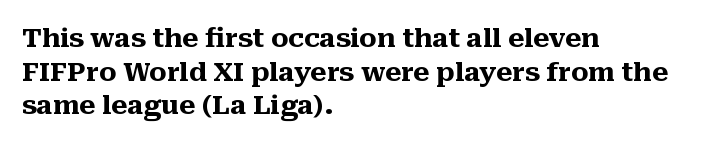
Q: Is the text bold? A: Yes.
Q: Is the text italic (slanted)? A: No, it is upright.
Q: Is the text underlined? A: No.
Q: How is the paragraph aligned? A: Left-aligned.
Q: Is the spacing between letters normal or unusually wide? A: Normal.
Q: Is the spacing between lines tight, normal or loose? A: Normal.
